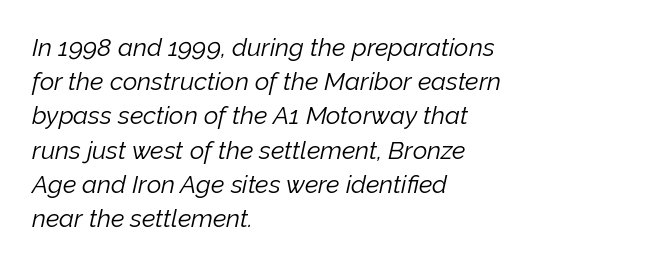
{"italic": "yes", "lean": "right", "slant_degrees": 12, "bold": "no", "underline": "no", "align": "left", "line_spacing": "normal", "line_spacing_ratio": 1.37, "letter_spacing": "normal", "letter_spacing_em": 0.0, "glyph_px": 25}
